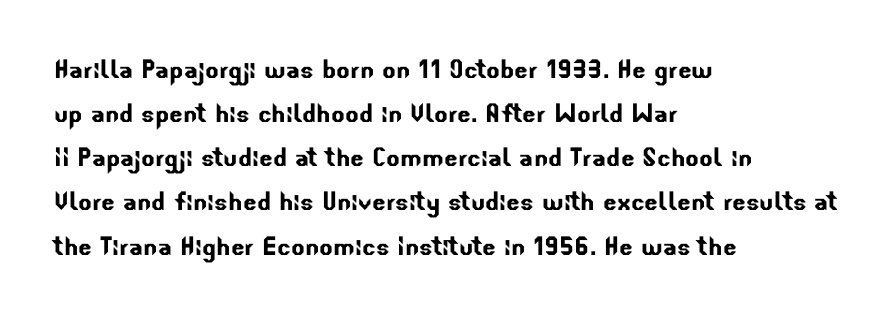
The face used here is proportionally spaced, like ordinary book or web type. Layout note: lines flush left. Compared with typical body copy, the letter spacing here is the same. The rows are spaced the way most documents space them. The baseline area is clear.
